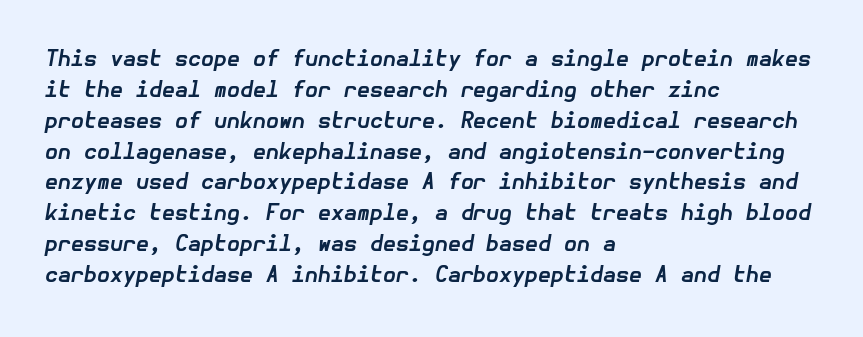
The image shows 21 px bold type, italic (leaning right); set left-aligned, normal line spacing (1.47x), normal letter spacing, not underlined.
